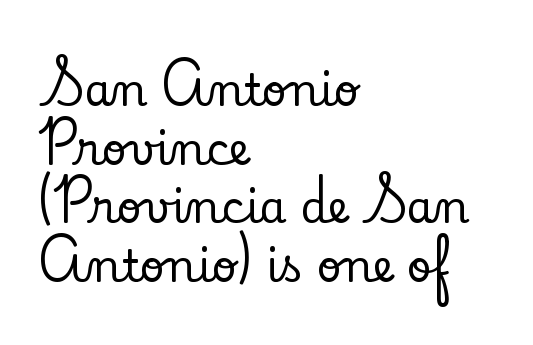
Q: Is the text italic (slanted)? A: No, it is upright.
Q: Is the typeface a serif or a sans-serif typeface? A: Serif.
Q: Is the text underlined? A: No.
Q: How is the paragraph aligned? A: Left-aligned.
Q: Is the spacing between letters normal or unusually wide? A: Normal.
Q: Is the spacing between lines tight, normal or loose? A: Normal.
Q: Width (condensed, normal, or wide)? A: Normal.
Q: Stroke contrast? A: Low.
Q: x-height? A: Small.
Q: Monospaced? A: No.
